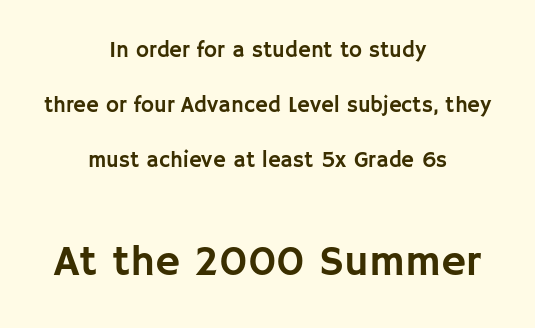
The image shows 43 px sans-serif type, upright; set centered, loose line spacing (2.49x), normal letter spacing, not underlined; the second (bottom) block is 1.95x larger; low stroke contrast and a large x-height.
